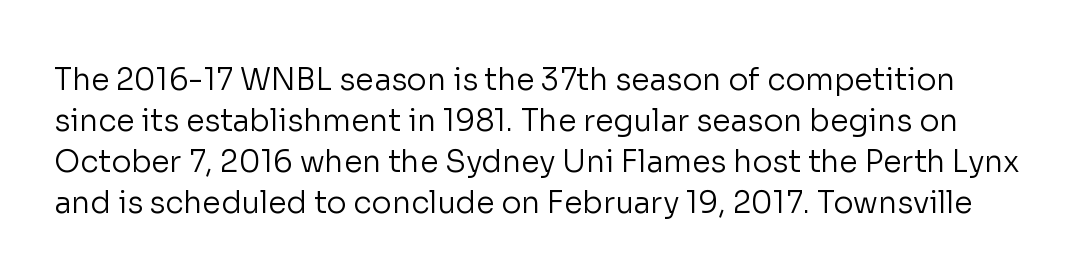
{"serif": "no", "italic": "no", "bold": "no", "weight": "regular", "width": "normal", "stroke_contrast": "low", "x_height": "medium", "monospaced": "no", "underline": "no", "line_spacing": "normal", "line_spacing_ratio": 1.37, "letter_spacing": "normal", "letter_spacing_em": 0.0, "glyph_px": 30}
